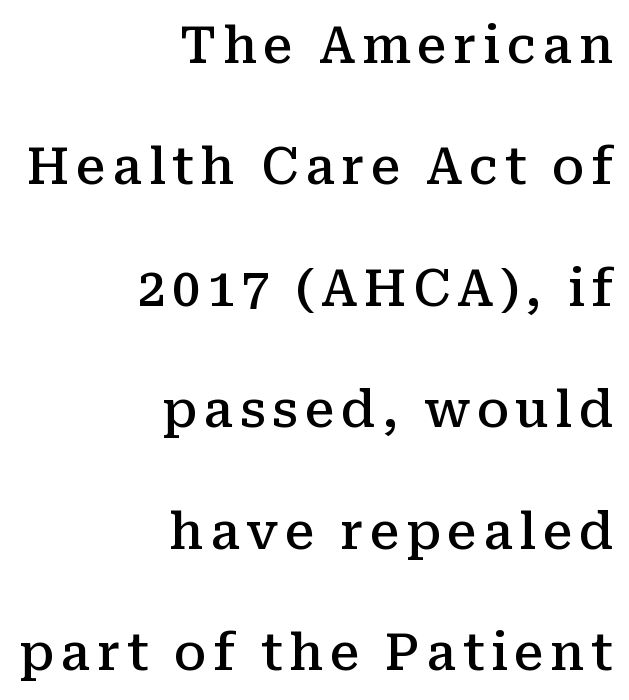
The image shows 50 px semibold serif type, upright; set right-aligned, loose line spacing (2.43x), not underlined; medium stroke contrast and a medium x-height.
